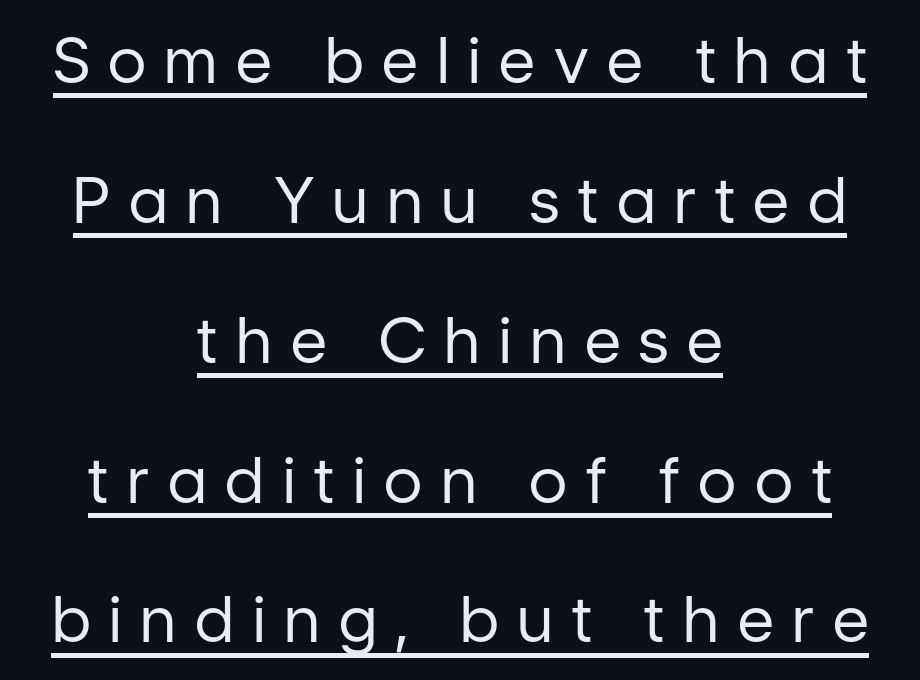
Q: Is the text bold? A: No.
Q: Is the text italic (slanted)? A: No, it is upright.
Q: Is the typeface a serif or a sans-serif typeface? A: Sans-serif.
Q: Is the text underlined? A: Yes.
Q: How is the paragraph aligned? A: Centered.
Q: Is the spacing between letters normal or unusually wide? A: Unusually wide.
Q: Is the spacing between lines tight, normal or loose? A: Loose.
Q: Width (condensed, normal, or wide)? A: Normal.
Q: Stroke contrast? A: Low.
Q: x-height? A: Medium.
Q: Monospaced? A: No.
